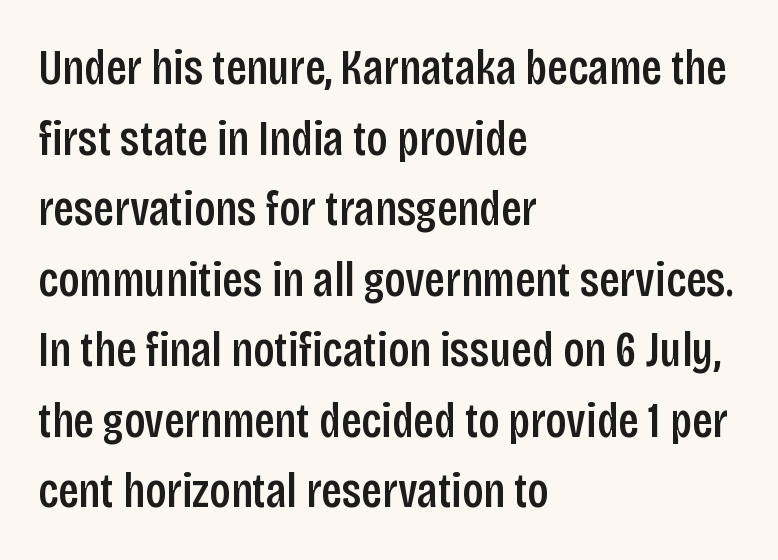
The image shows 49 px condensed sans-serif type, upright; set left-aligned, normal line spacing (1.44x), normal letter spacing, not underlined; low stroke contrast and a large x-height.
